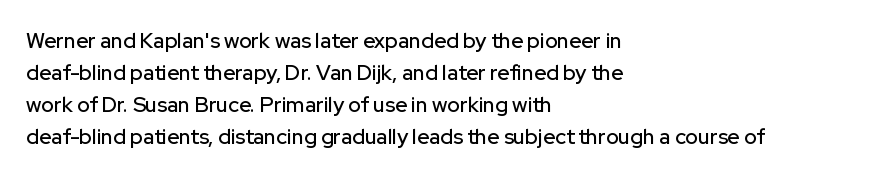
Spacing between characters is what you'd get straight out of the box. This sample is left-justified, so line endings fall wherever the words run out. Has an underline been added? It has not. Evenly set lines give the paragraph a standard silhouette. You can tell it's not italic because the verticals are truly vertical.
